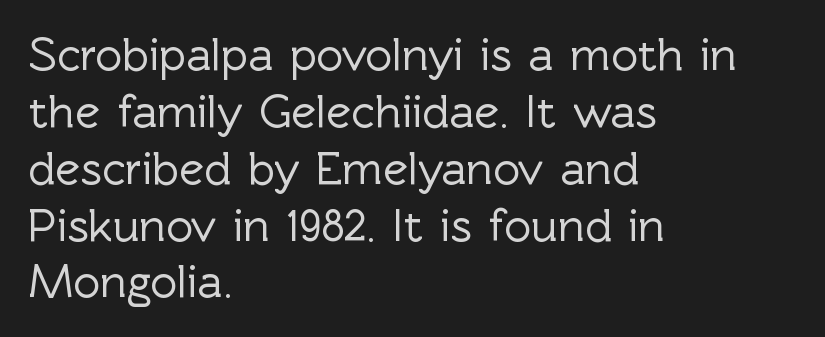
The image shows 47 px sans-serif type, upright; set left-aligned, line spacing 1.21x, normal letter spacing, not underlined; a medium x-height.
